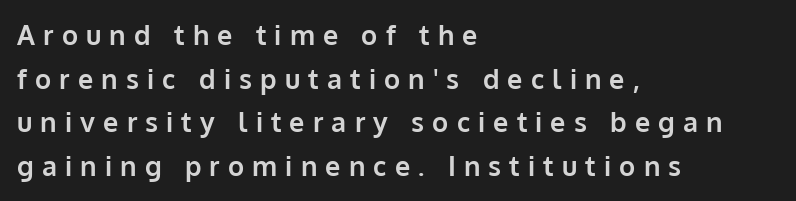
The image shows 27 px bold type, upright; set left-aligned, normal line spacing (1.62x), unusually wide letter spacing (+0.3 em), not underlined.
